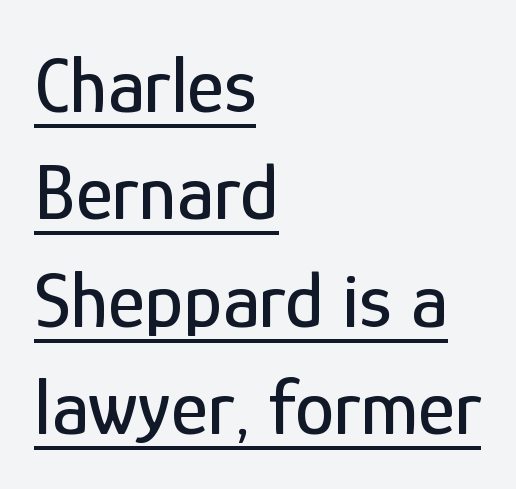
This is sans-serif lettering, the kind often seen on screens and signage. The face used here is proportionally spaced, like ordinary book or web type. The block of text has a typical density, with ordinary space between rows. These characters rest on top of a visible drawn line.
